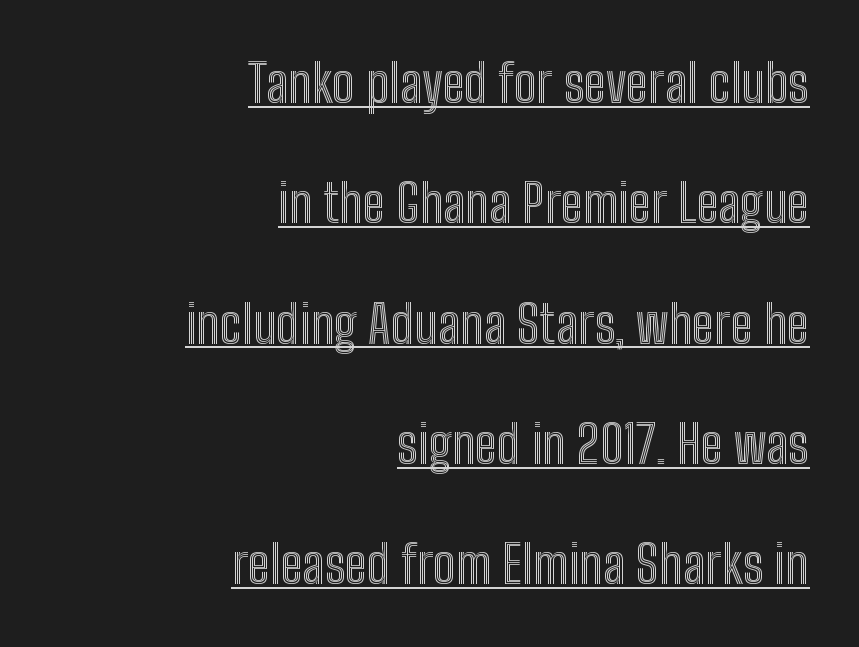
The image shows 53 px condensed type, upright; set right-aligned, loose line spacing (2.27x), normal letter spacing, underlined; a medium x-height.
